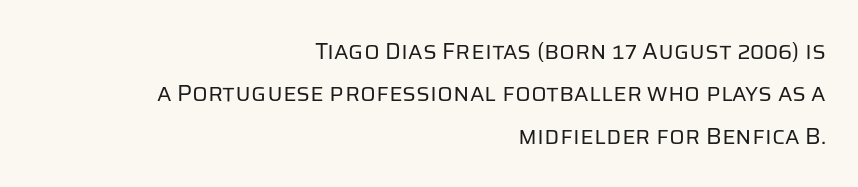
{"italic": "no", "bold": "no", "underline": "no", "align": "right", "line_spacing_ratio": 1.84, "letter_spacing": "normal", "letter_spacing_em": 0.0, "glyph_px": 23}
